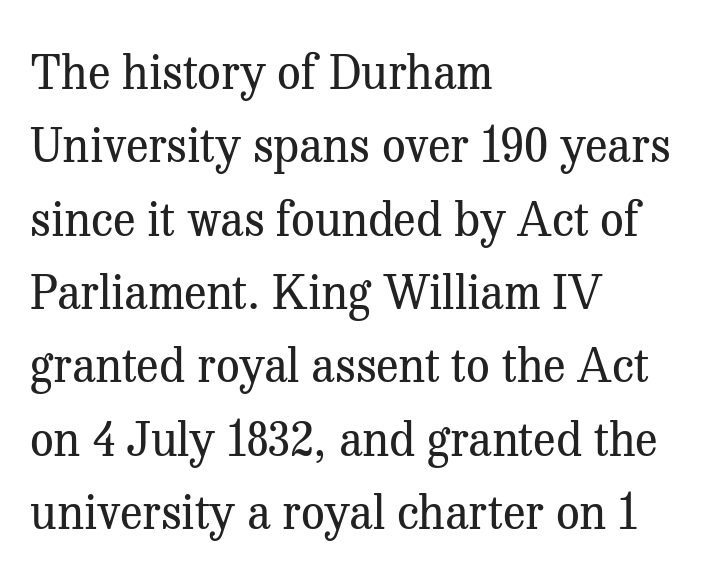
Q: Is the text bold? A: No.
Q: Is the text italic (slanted)? A: No, it is upright.
Q: Is the typeface a serif or a sans-serif typeface? A: Serif.
Q: Is the text underlined? A: No.
Q: How is the paragraph aligned? A: Left-aligned.
Q: Is the spacing between letters normal or unusually wide? A: Normal.
Q: Is the spacing between lines tight, normal or loose? A: Normal.
Q: Width (condensed, normal, or wide)? A: Normal.
Q: Stroke contrast? A: Medium.
Q: x-height? A: Medium.
Q: Monospaced? A: No.
